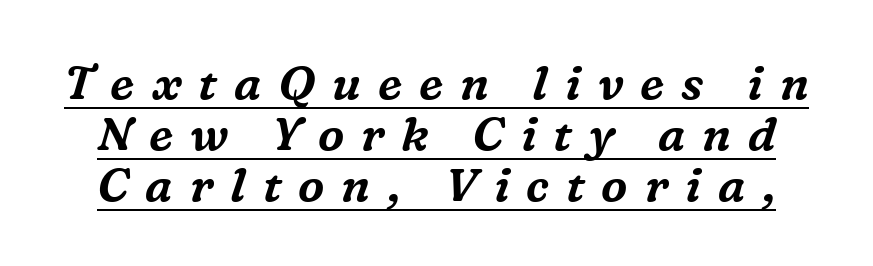
The image shows 47 px serif type, italic (leaning right); set tight line spacing (1.08x), unusually wide letter spacing (+0.36 em), underlined; medium stroke contrast and a medium x-height.
